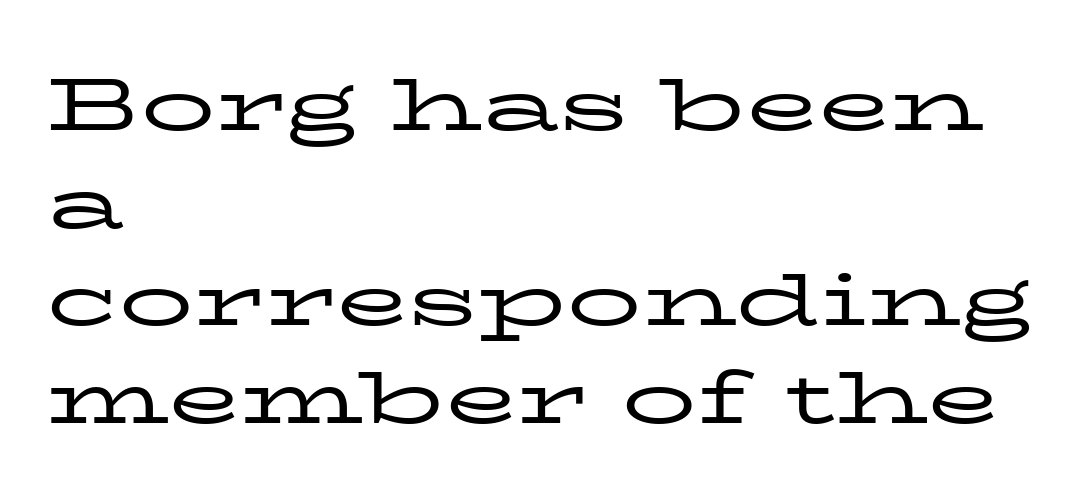
{"serif": "yes", "italic": "no", "bold": "no", "weight": "regular", "width": "wide", "stroke_contrast": "low", "x_height": "medium", "monospaced": "no", "underline": "no", "align": "left", "line_spacing": "normal", "line_spacing_ratio": 1.32, "letter_spacing": "normal", "letter_spacing_em": 0.0, "glyph_px": 74}
